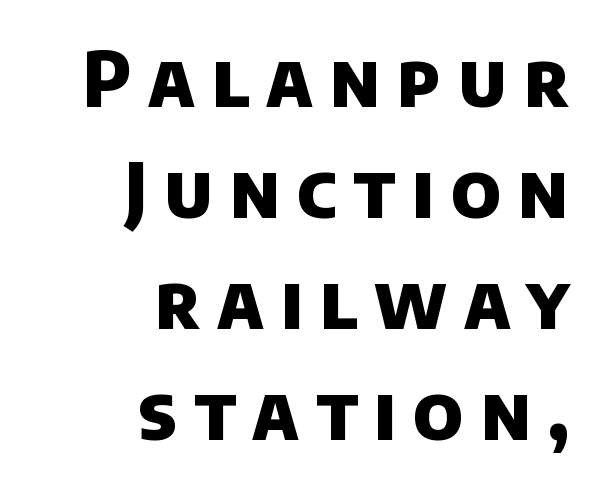
{"serif": "no", "bold": "yes", "weight": "heavy", "width": "normal", "stroke_contrast": "low", "x_height": "large", "monospaced": "no", "underline": "no", "align": "right", "line_spacing": "normal", "line_spacing_ratio": 1.46, "letter_spacing": "wide", "letter_spacing_em": 0.22, "glyph_px": 76}
